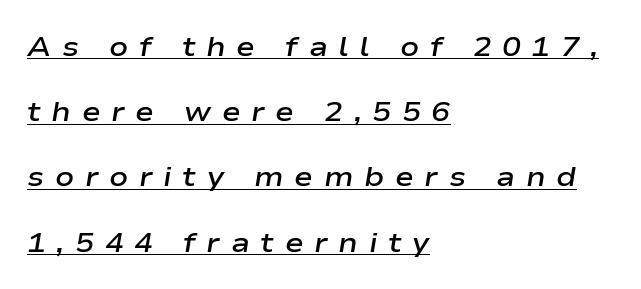
Leading: increased. Character widths vary here, with narrow letters taking less room than wide ones. A fair bit of extra ink — the face is semibold, not bold. The typography opts for an oblique posture over an upright one. Short note: letters widely spaced. The lines are quadded left.
